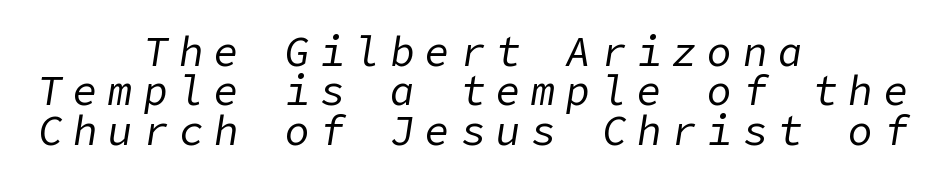
{"italic": "yes", "lean": "right", "slant_degrees": 9, "bold": "no", "weight": "regular", "width": "normal", "stroke_contrast": "low", "x_height": "medium", "underline": "no", "align": "center", "line_spacing": "tight", "line_spacing_ratio": 0.96, "letter_spacing": "wide", "letter_spacing_em": 0.26, "glyph_px": 41}
